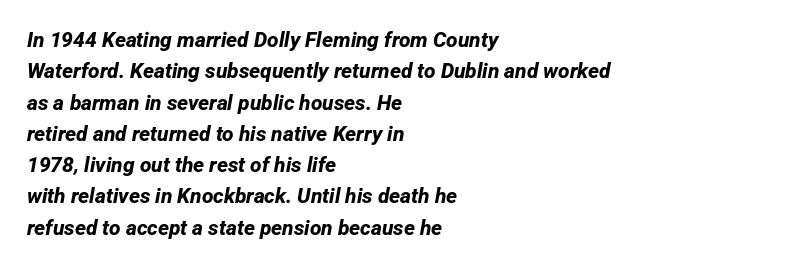
The image shows 21 px bold type; set left-aligned, normal line spacing (1.49x), normal letter spacing, not underlined.
